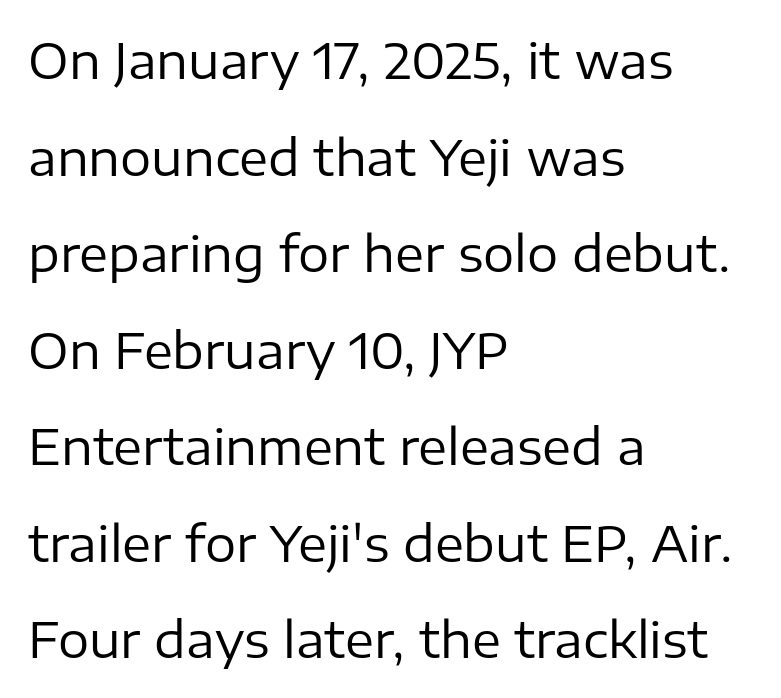
Notice how the stems are strictly vertical — no italics here. The characters are drawn with everyday or finer stroke widths. Does extra space separate the letters? No, they use regular spacing. Is this a fixed-width face? No — the glyphs have proportional, varying widths.
